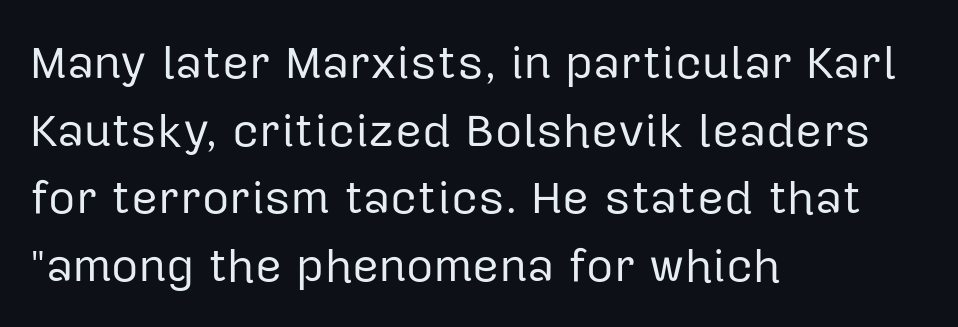
Q: Is the text bold? A: No.
Q: Is the text italic (slanted)? A: No, it is upright.
Q: Is the typeface a serif or a sans-serif typeface? A: Sans-serif.
Q: Is the text underlined? A: No.
Q: How is the paragraph aligned? A: Left-aligned.
Q: Is the spacing between letters normal or unusually wide? A: Normal.
Q: Is the spacing between lines tight, normal or loose? A: Normal.
Q: Width (condensed, normal, or wide)? A: Normal.
Q: Stroke contrast? A: Low.
Q: x-height? A: Medium.
Q: Monospaced? A: No.
